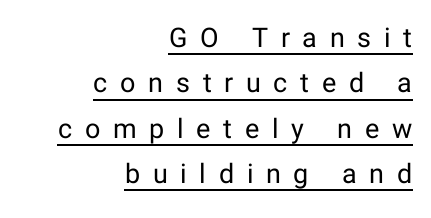
Q: Is the text bold? A: No.
Q: Is the text italic (slanted)? A: No, it is upright.
Q: Is the text underlined? A: Yes.
Q: How is the paragraph aligned? A: Right-aligned.
Q: Is the spacing between letters normal or unusually wide? A: Unusually wide.
Q: Is the spacing between lines tight, normal or loose? A: Normal.
